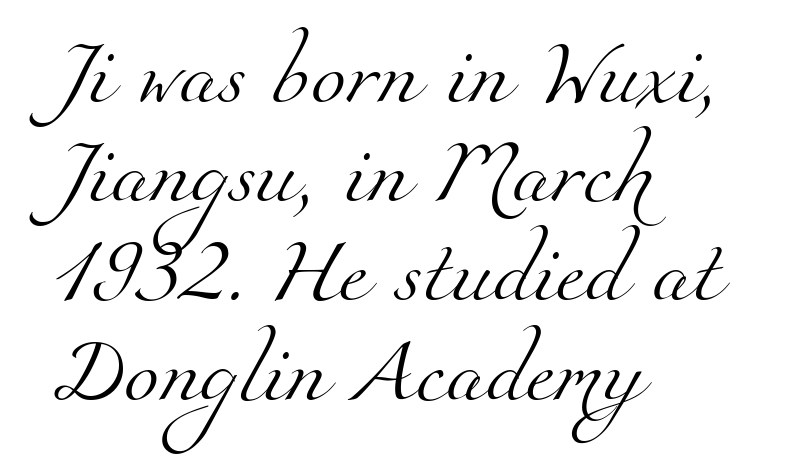
Q: Is the text bold? A: No.
Q: Is the typeface a serif or a sans-serif typeface? A: Serif.
Q: Is the text underlined? A: No.
Q: How is the paragraph aligned? A: Left-aligned.
Q: Is the spacing between letters normal or unusually wide? A: Normal.
Q: Is the spacing between lines tight, normal or loose? A: Normal.
Q: Width (condensed, normal, or wide)? A: Normal.
Q: Stroke contrast? A: Medium.
Q: x-height? A: Small.
Q: Monospaced? A: No.
